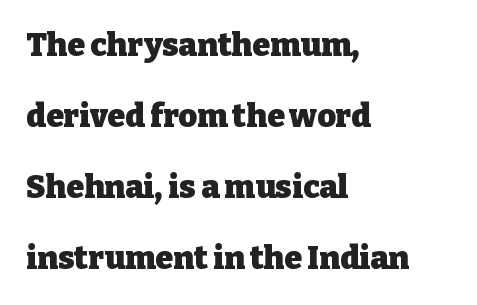
The image shows 32 px heavy serif type, upright; set left-aligned, loose line spacing (2.22x), normal letter spacing, not underlined; low stroke contrast and a medium x-height.
